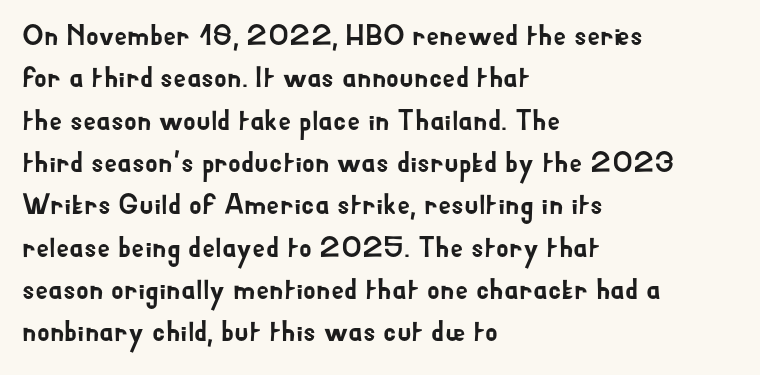
Q: Is the text italic (slanted)? A: No, it is upright.
Q: Is the typeface a serif or a sans-serif typeface? A: Sans-serif.
Q: Is the text underlined? A: No.
Q: How is the paragraph aligned? A: Left-aligned.
Q: Is the spacing between letters normal or unusually wide? A: Normal.
Q: Is the spacing between lines tight, normal or loose? A: Normal.
Q: Width (condensed, normal, or wide)? A: Normal.
Q: Stroke contrast? A: Low.
Q: x-height? A: Small.
Q: Monospaced? A: No.
